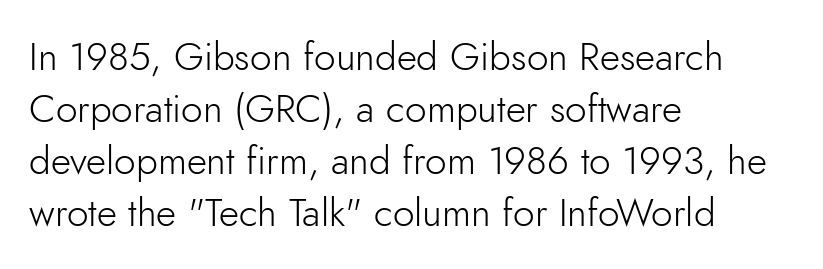
Alignment: flush left. Regular leading. The strokes are not fattened; the text isn't bold. This sample uses a sans-serif face.
